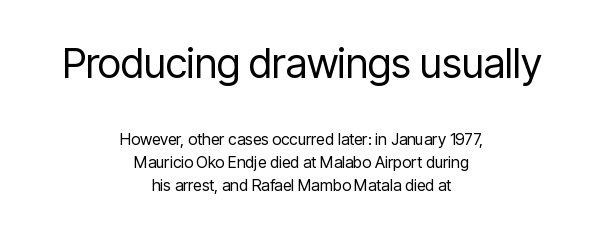
The rendering shrinks the type as you move from the upper chunk to the lower. No feet cap the strokes, marking this as sans-serif type. Nope, not italic — everything's standing straight. Compared with a typical body face, this is equally light or lighter still. These lines keep a tight, regular rhythm from letter to letter. Each letter keeps its own natural width here, so spacing adapts to shape.
